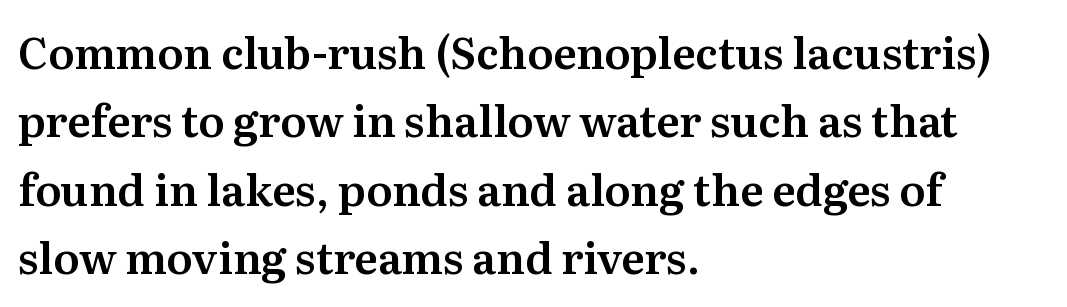
Q: Is the text italic (slanted)? A: No, it is upright.
Q: Is the typeface a serif or a sans-serif typeface? A: Serif.
Q: Is the text underlined? A: No.
Q: How is the paragraph aligned? A: Left-aligned.
Q: Is the spacing between letters normal or unusually wide? A: Normal.
Q: Is the spacing between lines tight, normal or loose? A: Normal.
Q: Width (condensed, normal, or wide)? A: Normal.
Q: Stroke contrast? A: Medium.
Q: x-height? A: Medium.
Q: Monospaced? A: No.
